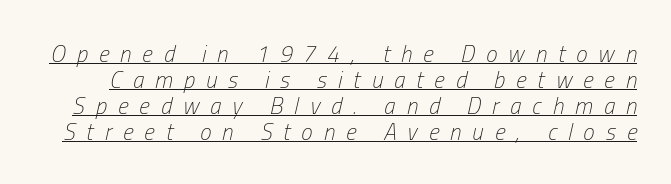
Q: Is the text bold? A: No.
Q: Is the text italic (slanted)? A: Yes, it leans right by about 13 degrees.
Q: Is the text underlined? A: Yes.
Q: Is the spacing between letters normal or unusually wide? A: Unusually wide.
Q: Is the spacing between lines tight, normal or loose? A: Tight.
